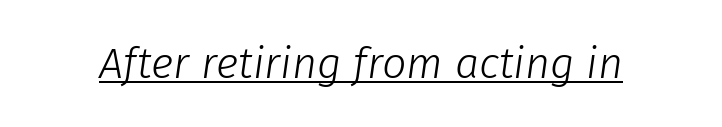
Each stroke keeps to a modest, everyday thickness or less. The rendering uses natural spacing where letterforms have individual widths. The words here are underlined. Style check: oblique. The line texture is even and compact thanks to regular tracking.
